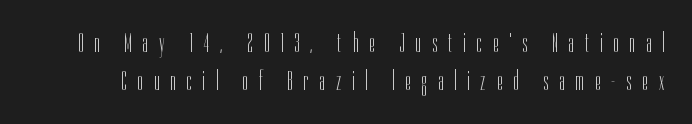
{"italic": "no", "bold": "no", "underline": "no", "line_spacing": "normal", "line_spacing_ratio": 1.39, "letter_spacing": "wide", "letter_spacing_em": 0.41, "glyph_px": 27}
